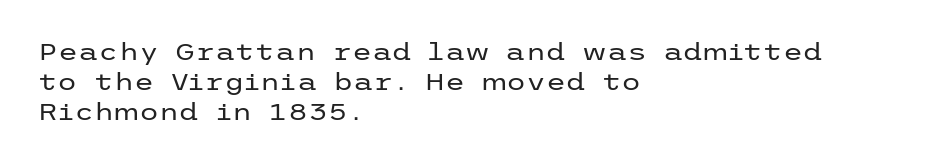
{"italic": "no", "bold": "no", "underline": "no", "align": "left", "line_spacing": "normal", "line_spacing_ratio": 1.3, "letter_spacing": "normal", "letter_spacing_em": 0.0, "glyph_px": 23}
